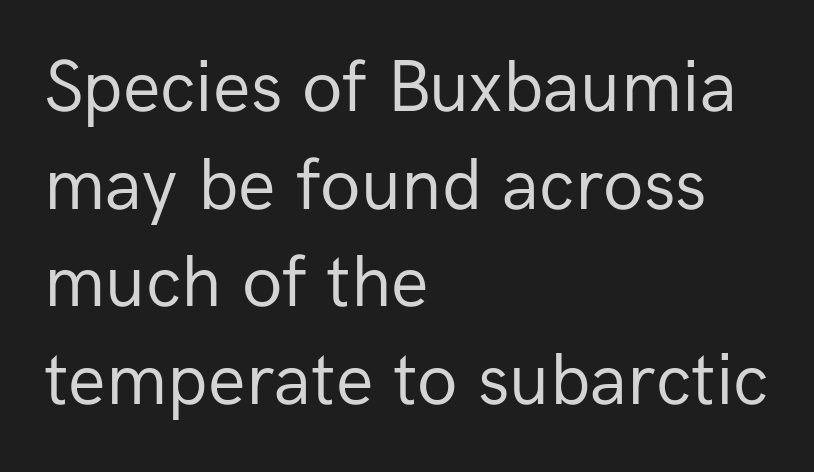
{"serif": "no", "italic": "no", "bold": "no", "weight": "regular", "width": "normal", "stroke_contrast": "low", "x_height": "medium", "monospaced": "no", "underline": "no", "align": "left", "line_spacing": "normal", "line_spacing_ratio": 1.32, "letter_spacing": "normal", "letter_spacing_em": 0.0, "glyph_px": 74}
